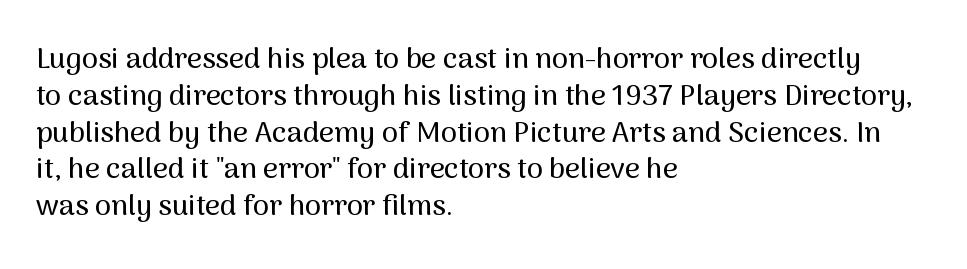
The image shows 29 px sans-serif type, upright; set left-aligned, normal line spacing (1.27x), normal letter spacing, not underlined; medium stroke contrast and a medium x-height.
